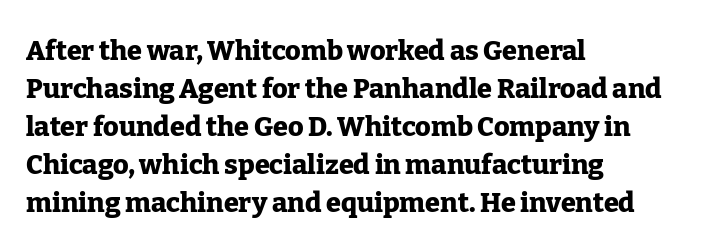
The image shows 27 px bold type, upright; set left-aligned, normal line spacing (1.41x), normal letter spacing, not underlined.
